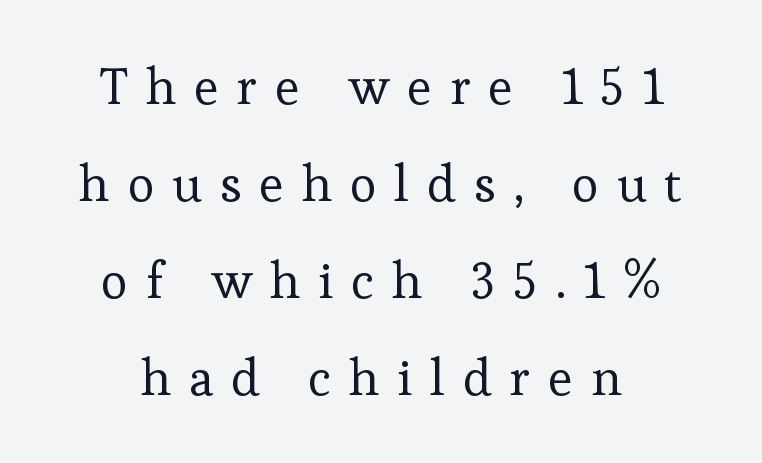
Q: Is the text bold? A: No.
Q: Is the text italic (slanted)? A: No, it is upright.
Q: Is the typeface a serif or a sans-serif typeface? A: Serif.
Q: Is the text underlined? A: No.
Q: Is the spacing between letters normal or unusually wide? A: Unusually wide.
Q: Is the spacing between lines tight, normal or loose? A: Loose.
Q: Width (condensed, normal, or wide)? A: Normal.
Q: Stroke contrast? A: Low.
Q: x-height? A: Medium.
Q: Monospaced? A: No.
